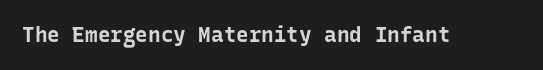
Q: Is the text bold? A: Yes.
Q: Is the text italic (slanted)? A: No, it is upright.
Q: Is the text underlined? A: No.
Q: Is the spacing between letters normal or unusually wide? A: Normal.
